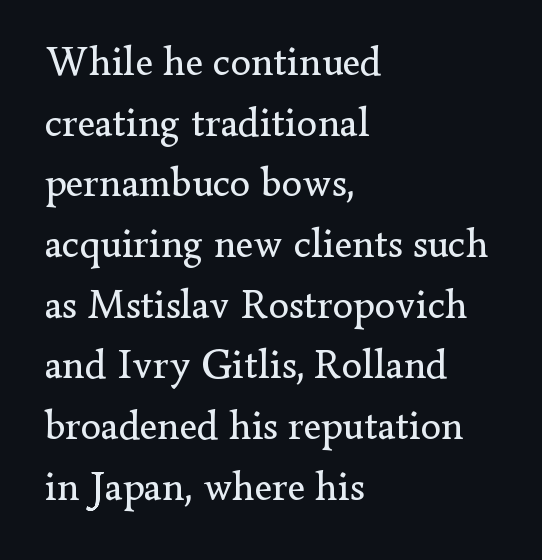
Q: Is the text bold? A: No.
Q: Is the text italic (slanted)? A: No, it is upright.
Q: Is the typeface a serif or a sans-serif typeface? A: Serif.
Q: Is the text underlined? A: No.
Q: How is the paragraph aligned? A: Left-aligned.
Q: Is the spacing between letters normal or unusually wide? A: Normal.
Q: Is the spacing between lines tight, normal or loose? A: Normal.
Q: Width (condensed, normal, or wide)? A: Normal.
Q: Stroke contrast? A: Low.
Q: x-height? A: Small.
Q: Monospaced? A: No.
